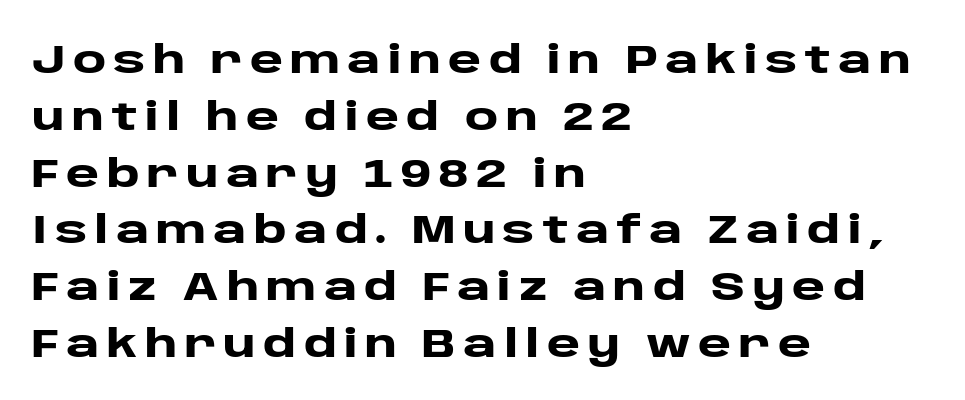
The image shows 40 px heavy, wide sans-serif type, upright; set left-aligned, normal line spacing (1.42x), not underlined; low stroke contrast and a large x-height.
